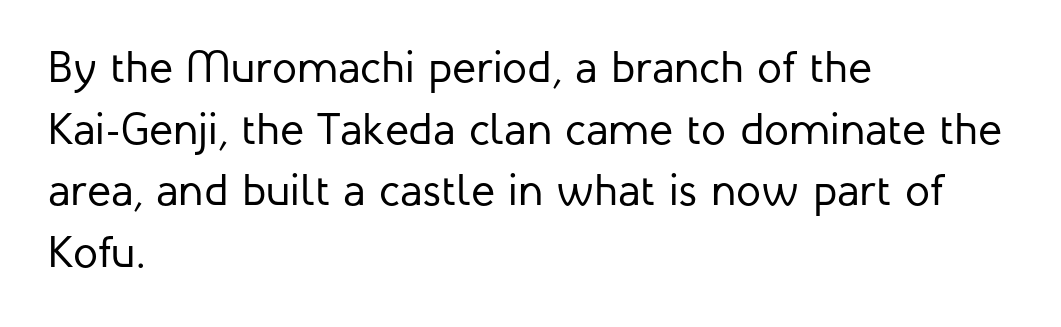
Q: Is the text bold? A: No.
Q: Is the text italic (slanted)? A: No, it is upright.
Q: Is the typeface a serif or a sans-serif typeface? A: Sans-serif.
Q: Is the text underlined? A: No.
Q: How is the paragraph aligned? A: Left-aligned.
Q: Is the spacing between letters normal or unusually wide? A: Normal.
Q: Is the spacing between lines tight, normal or loose? A: Normal.
Q: Width (condensed, normal, or wide)? A: Normal.
Q: Stroke contrast? A: Low.
Q: x-height? A: Medium.
Q: Monospaced? A: No.
